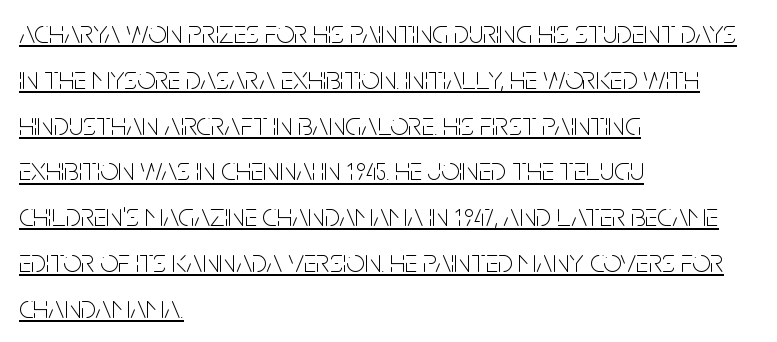
The passage shown is not bold in any degree. These lines keep a tight, regular rhythm from letter to letter. The letters advance in unequal steps, a hallmark of proportional type. The designer left line spacing at the default.
